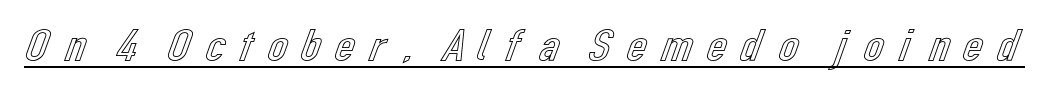
The image shows 45 px text type; set unusually wide letter spacing (+0.2 em), underlined; a medium x-height.
